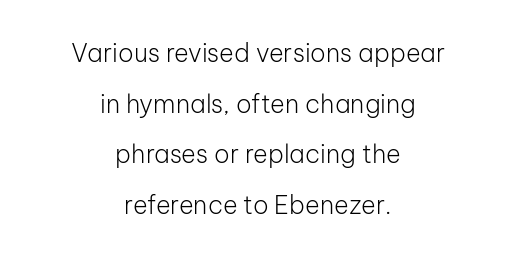
The image shows 25 px text type, upright; set centered, loose line spacing (2.03x), normal letter spacing, not underlined.
